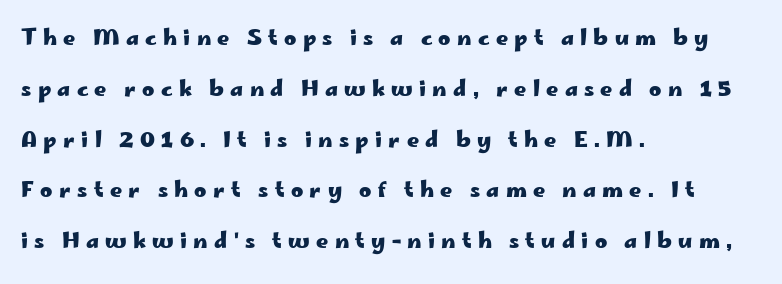
I'd describe the lettering as bold — thick and assertive. Each word looks stretched out because of the extra space between its letters. Descenders hang freely into open space. Unlike italic type, these characters show no tilt at all. Leading is clearly above the norm, producing a sparse column. All the whitespace from short lines collects on the right.
